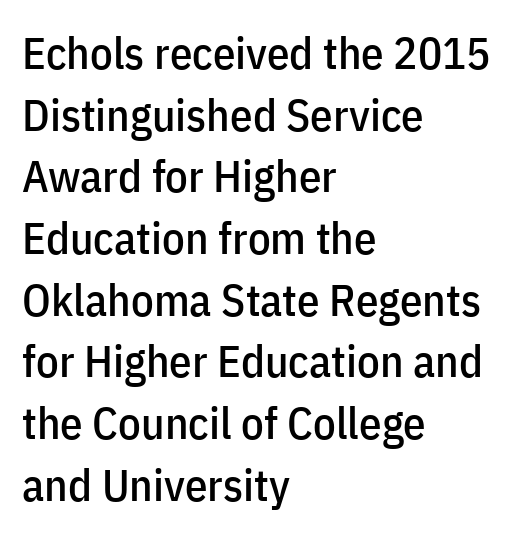
{"serif": "no", "italic": "no", "width": "condensed", "stroke_contrast": "low", "x_height": "medium", "monospaced": "no", "underline": "no", "align": "left", "line_spacing": "normal", "line_spacing_ratio": 1.37, "letter_spacing": "normal", "letter_spacing_em": 0.0, "glyph_px": 45}
